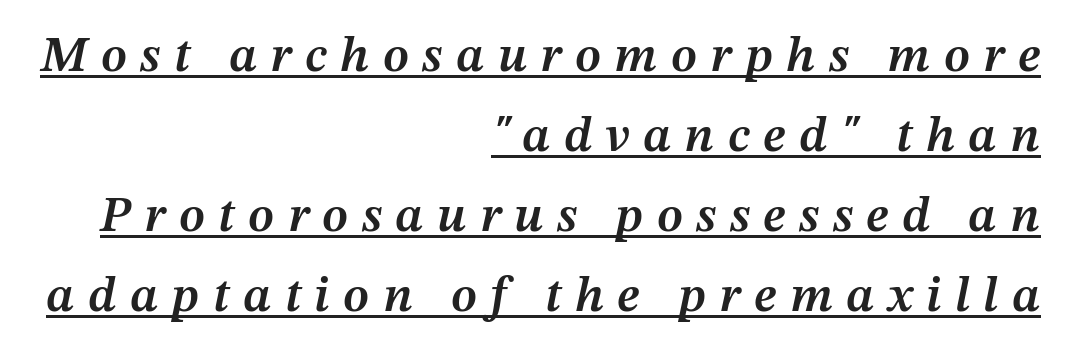
The image shows 50 px semibold type, italic (leaning right); set right-aligned, normal line spacing (1.6x), unusually wide letter spacing (+0.27 em), underlined; medium stroke contrast and a medium x-height.
